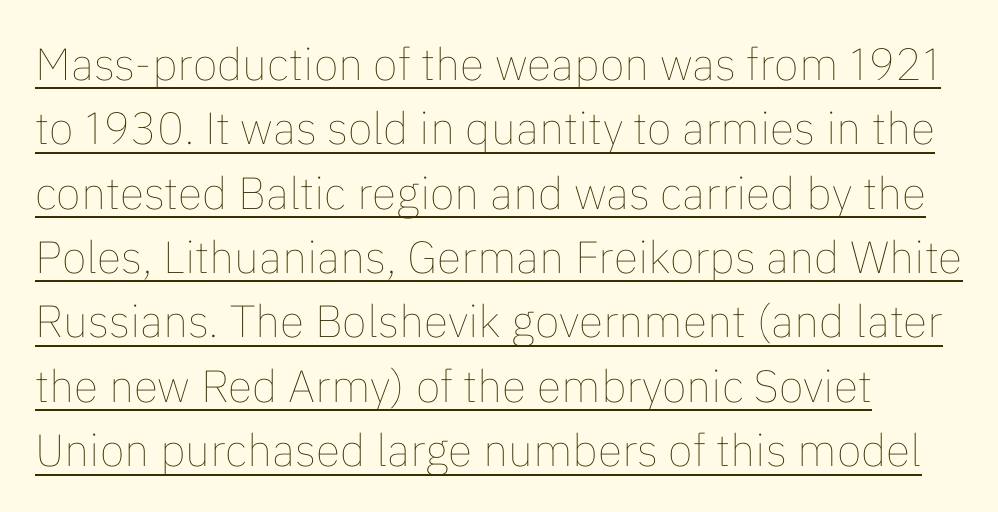
Stems here are at most as thick as an everyday book face. The designer left line spacing at the default. The letterforms sit shoulder to shoulder at normal distance. Italic? Not at all — the glyphs are vertical.
